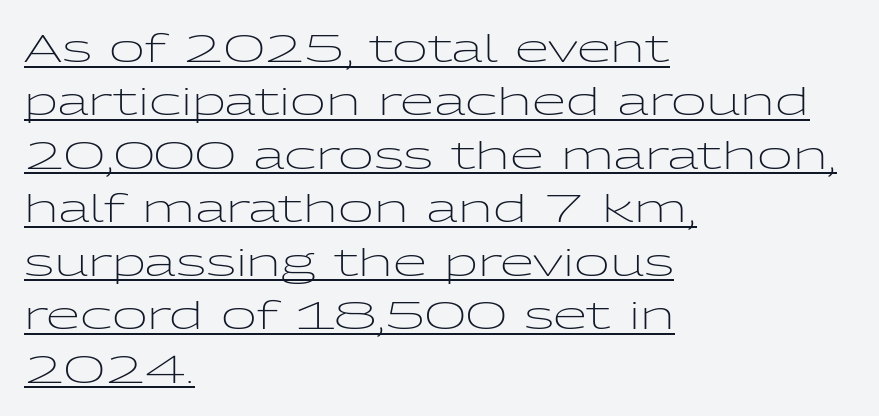
The image shows 39 px light, wide sans-serif type, upright; set left-aligned, normal line spacing (1.37x), normal letter spacing, underlined; low stroke contrast and a medium x-height.
